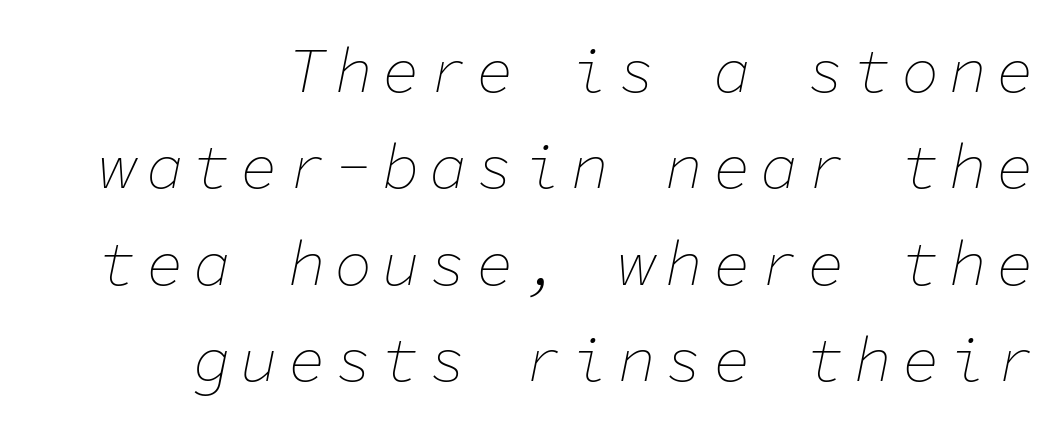
The image shows 63 px thin type, italic (leaning right), monospaced; set right-aligned, normal line spacing (1.53x), not underlined; low stroke contrast and a medium x-height.
